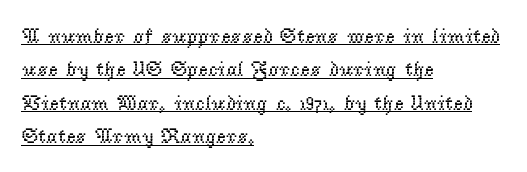
Q: Is the text bold? A: No.
Q: Is the text italic (slanted)? A: No, it is upright.
Q: Is the text underlined? A: Yes.
Q: How is the paragraph aligned? A: Left-aligned.
Q: Is the spacing between letters normal or unusually wide? A: Normal.
Q: Is the spacing between lines tight, normal or loose? A: Normal.
